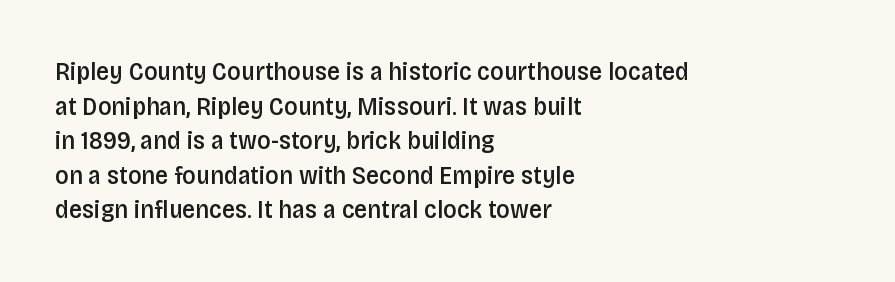
Q: Is the text bold? A: Semi-bold.
Q: Is the text italic (slanted)? A: No, it is upright.
Q: Is the text underlined? A: No.
Q: How is the paragraph aligned? A: Left-aligned.
Q: Is the spacing between letters normal or unusually wide? A: Normal.
Q: Is the spacing between lines tight, normal or loose? A: Normal.
